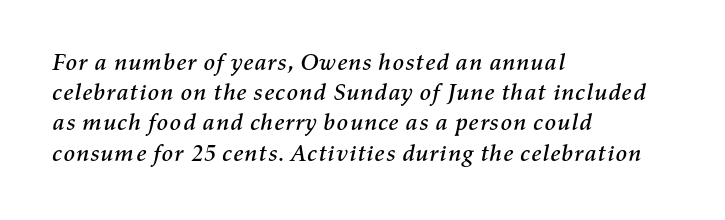
{"italic": "yes", "lean": "right", "slant_degrees": 11, "underline": "no", "align": "left", "line_spacing": "normal", "line_spacing_ratio": 1.26, "letter_spacing": "normal", "letter_spacing_em": 0.0, "glyph_px": 24}
